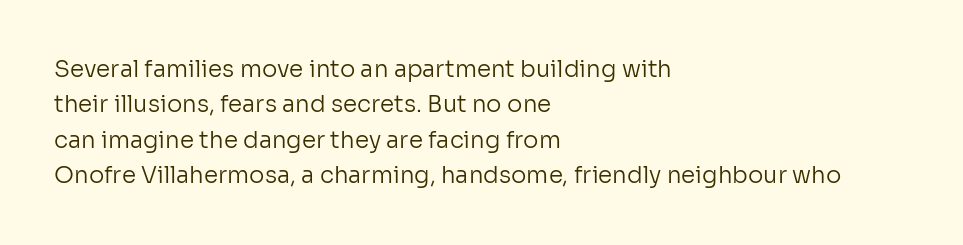
{"italic": "no", "bold": "no", "underline": "no", "align": "left", "line_spacing": "normal", "line_spacing_ratio": 1.54, "letter_spacing": "normal", "letter_spacing_em": 0.0, "glyph_px": 23}
